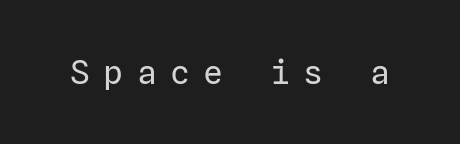
Q: Is the text bold? A: No.
Q: Is the text italic (slanted)? A: No, it is upright.
Q: Is the typeface a serif or a sans-serif typeface? A: Sans-serif.
Q: Is the text underlined? A: No.
Q: Is the spacing between letters normal or unusually wide? A: Unusually wide.
Q: Width (condensed, normal, or wide)? A: Normal.
Q: Stroke contrast? A: Low.
Q: x-height? A: Medium.
